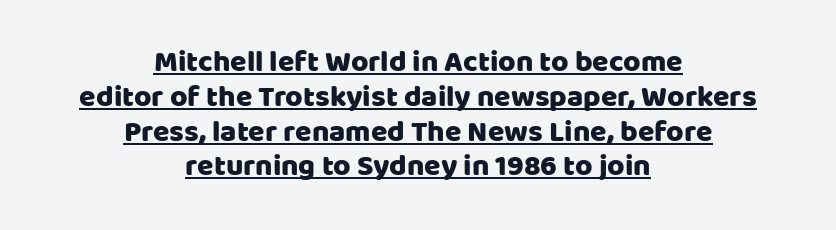
The image shows 30 px sans-serif type, upright; set centered, line spacing 1.16x, normal letter spacing, underlined; low stroke contrast and a large x-height.
